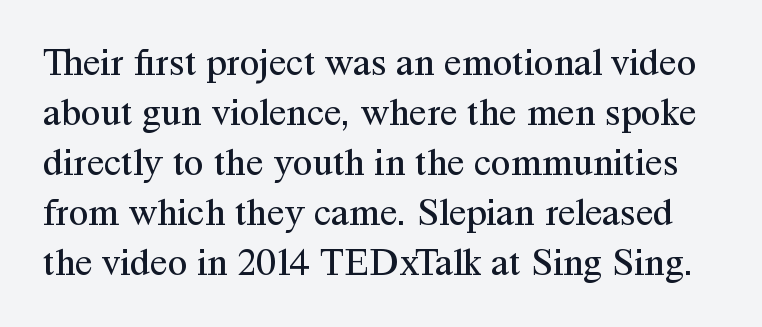
Q: Is the text bold? A: No.
Q: Is the text italic (slanted)? A: No, it is upright.
Q: Is the typeface a serif or a sans-serif typeface? A: Serif.
Q: Is the text underlined? A: No.
Q: Is the spacing between letters normal or unusually wide? A: Normal.
Q: Is the spacing between lines tight, normal or loose? A: Normal.
Q: Width (condensed, normal, or wide)? A: Normal.
Q: Stroke contrast? A: Medium.
Q: x-height? A: Medium.
Q: Monospaced? A: No.
